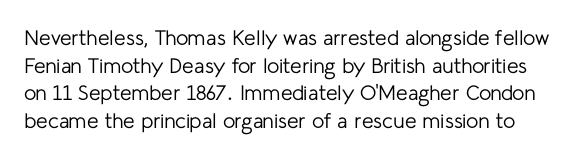
The image shows 21 px text type, upright; set normal line spacing (1.32x), normal letter spacing, not underlined.
